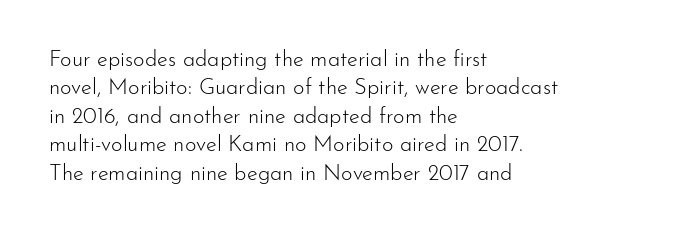
Rule under the text: the space is simply empty. Honestly, the letter spacing is just normal — you wouldn't notice it. The font's upright variant was chosen for this text. The strokes are not fattened; the text isn't bold. Layout note: lines flush left. The designer left line spacing at the default.
